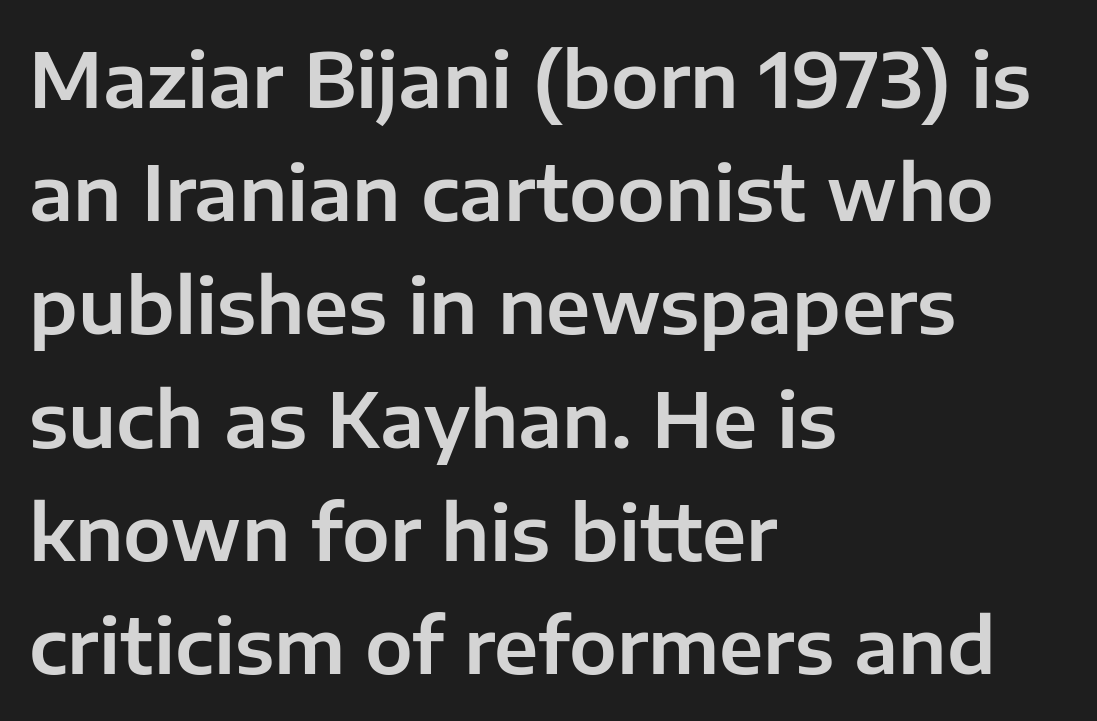
The image shows 76 px sans-serif type, upright; set left-aligned, normal line spacing (1.49x), normal letter spacing, not underlined; low stroke contrast and a medium x-height.
